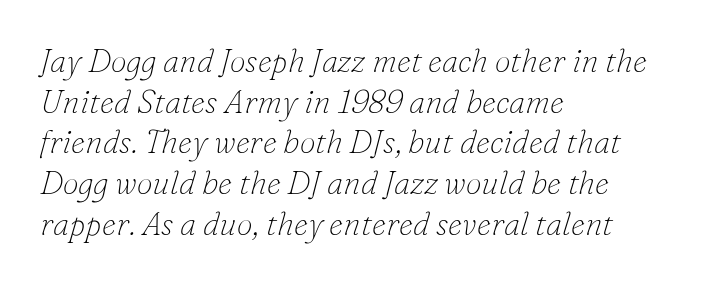
Q: Is the text bold? A: No.
Q: Is the text italic (slanted)? A: Yes, it leans right by about 16 degrees.
Q: Is the typeface a serif or a sans-serif typeface? A: Serif.
Q: Is the text underlined? A: No.
Q: How is the paragraph aligned? A: Left-aligned.
Q: Is the spacing between letters normal or unusually wide? A: Normal.
Q: Is the spacing between lines tight, normal or loose? A: Normal.
Q: Width (condensed, normal, or wide)? A: Normal.
Q: Stroke contrast? A: Low.
Q: x-height? A: Small.
Q: Monospaced? A: No.
